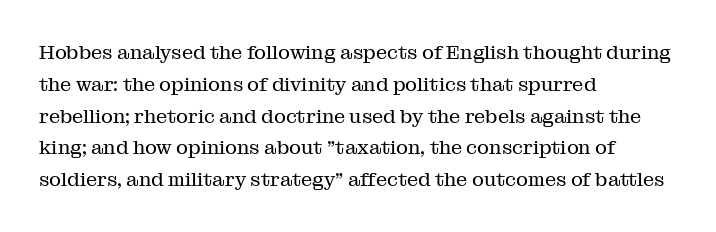
Q: Is the text bold? A: No.
Q: Is the text italic (slanted)? A: No, it is upright.
Q: Is the text underlined? A: No.
Q: How is the paragraph aligned? A: Left-aligned.
Q: Is the spacing between letters normal or unusually wide? A: Normal.
Q: Is the spacing between lines tight, normal or loose? A: Normal.
